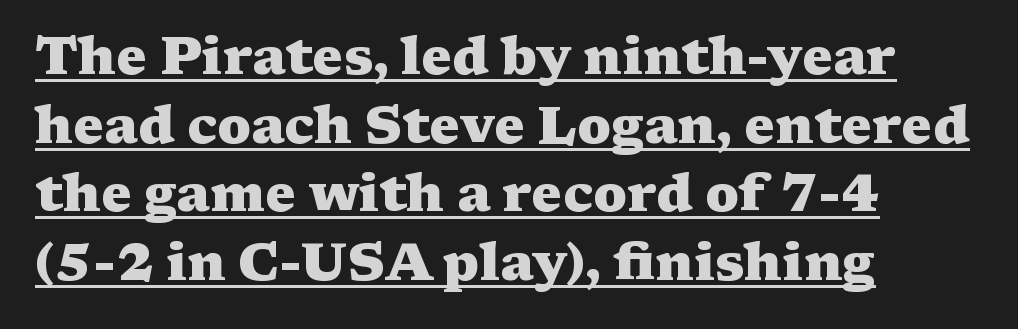
{"serif": "yes", "italic": "no", "bold": "yes", "weight": "heavy", "width": "wide", "stroke_contrast": "medium", "x_height": "medium", "monospaced": "no", "underline": "yes", "align": "left", "line_spacing": "normal", "line_spacing_ratio": 1.32, "letter_spacing": "normal", "letter_spacing_em": 0.0, "glyph_px": 52}
